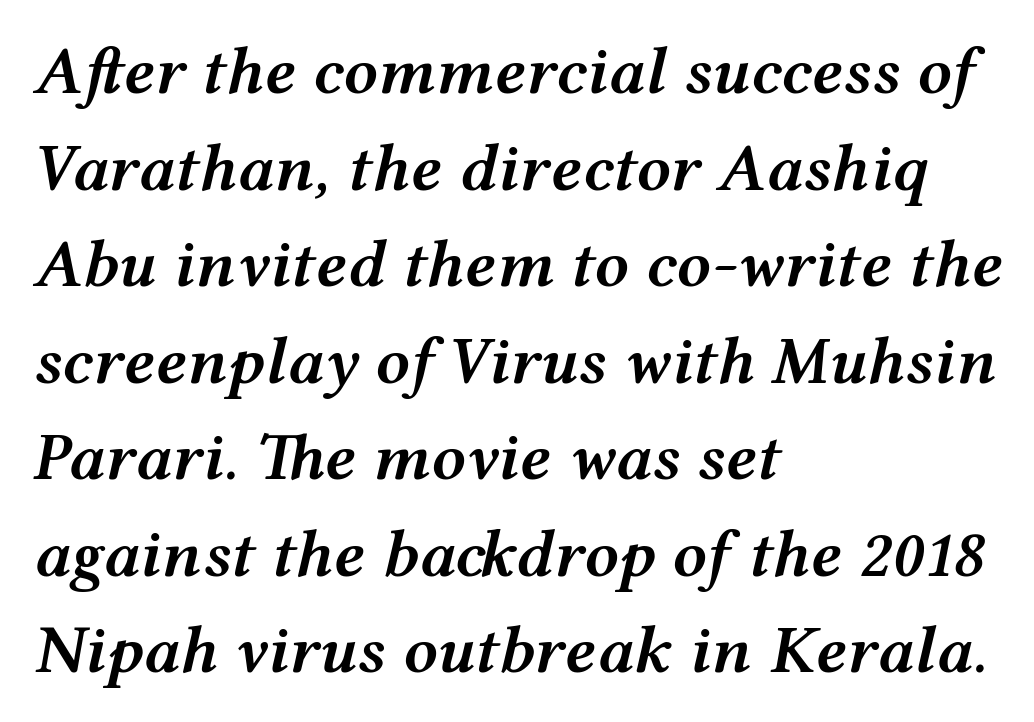
{"italic": "yes", "lean": "right", "slant_degrees": 12, "bold": "semi", "weight": "semibold", "width": "wide", "stroke_contrast": "medium", "x_height": "medium", "monospaced": "no", "underline": "no", "align": "left", "line_spacing": "normal", "line_spacing_ratio": 1.42, "letter_spacing": "normal", "letter_spacing_em": 0.0, "glyph_px": 68}
